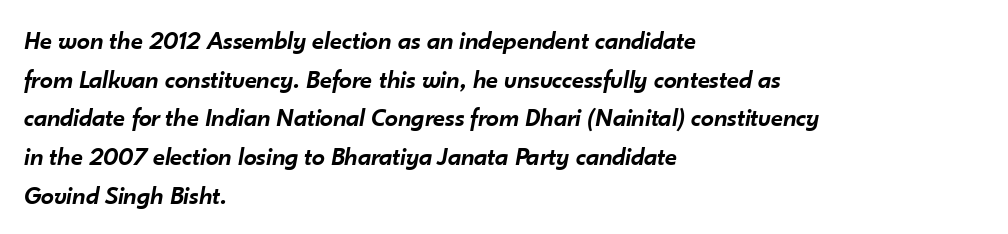
Q: Is the text bold? A: Semi-bold.
Q: Is the text italic (slanted)? A: Yes, it leans right by about 10 degrees.
Q: Is the text underlined? A: No.
Q: How is the paragraph aligned? A: Left-aligned.
Q: Is the spacing between letters normal or unusually wide? A: Normal.
Q: Is the spacing between lines tight, normal or loose? A: Normal.
